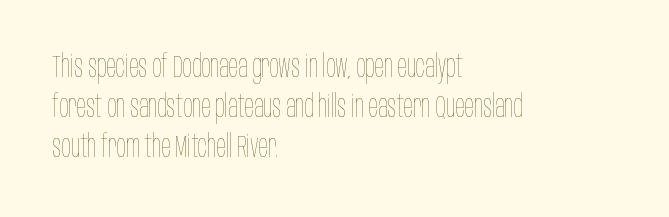
{"italic": "no", "bold": "no", "weight": "thin", "width": "condensed", "stroke_contrast": "low", "x_height": "large", "monospaced": "no", "underline": "no", "align": "left", "line_spacing": "normal", "line_spacing_ratio": 1.29, "letter_spacing": "normal", "letter_spacing_em": 0.0, "glyph_px": 31}
